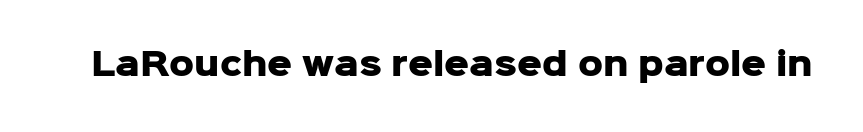
Think of a printed novel: that variable character pitch is what you see here. A roman cut, with each character standing at attention. The designer went with a sans here, leaving each stem footless. Anything drawn beneath the words? Only blank space. Characters follow at the spacing the type designer built in. The passage shown is emphatically bold.
